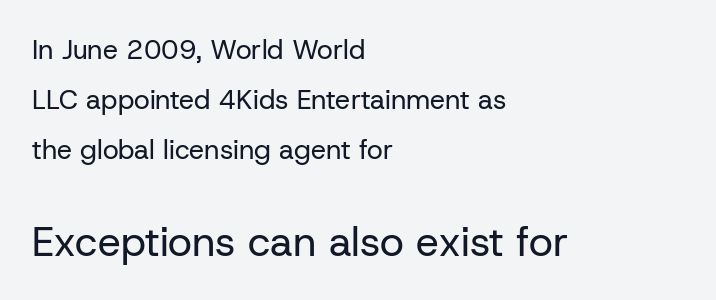
Typeset ragged right — the left edge is the straight one. The type is set solid horizontally, with unmodified tracking. Varying glyph widths throughout — classic text-font behaviour. What kind of face is this? One without serifs — a sans. Weight: in the light-to-regular range.
